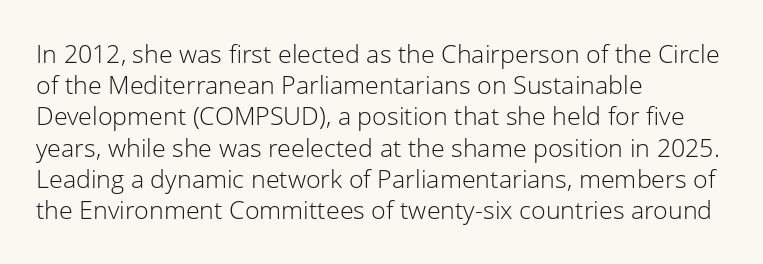
The image shows 25 px text type, upright; set left-aligned, normal line spacing (1.25x), normal letter spacing, not underlined.
